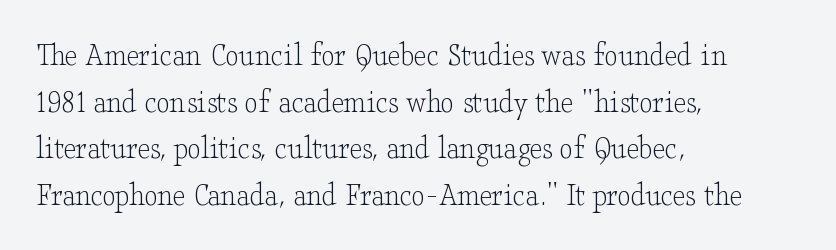
Q: Is the text bold? A: No.
Q: Is the text italic (slanted)? A: No, it is upright.
Q: Is the typeface a serif or a sans-serif typeface? A: Serif.
Q: Is the text underlined? A: No.
Q: How is the paragraph aligned? A: Left-aligned.
Q: Is the spacing between letters normal or unusually wide? A: Normal.
Q: Is the spacing between lines tight, normal or loose? A: Normal.
Q: Width (condensed, normal, or wide)? A: Wide.
Q: Stroke contrast? A: Low.
Q: x-height? A: Small.
Q: Monospaced? A: No.
